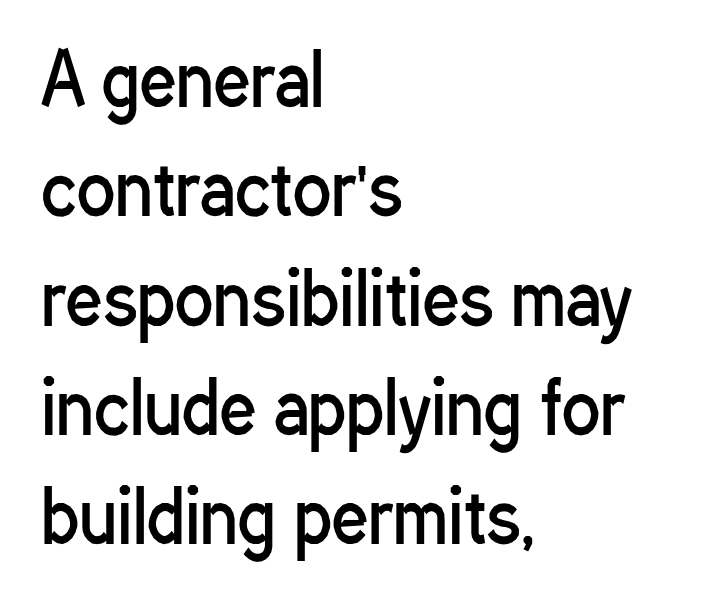
Q: Is the text bold? A: No.
Q: Is the text italic (slanted)? A: No, it is upright.
Q: Is the typeface a serif or a sans-serif typeface? A: Sans-serif.
Q: Is the text underlined? A: No.
Q: How is the paragraph aligned? A: Left-aligned.
Q: Is the spacing between letters normal or unusually wide? A: Normal.
Q: Is the spacing between lines tight, normal or loose? A: Normal.
Q: Width (condensed, normal, or wide)? A: Condensed.
Q: Stroke contrast? A: Low.
Q: x-height? A: Medium.
Q: Monospaced? A: No.
